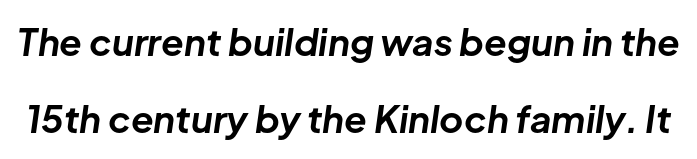
Q: Is the text bold? A: Yes.
Q: Is the text italic (slanted)? A: Yes, it leans right by about 8 degrees.
Q: Is the text underlined? A: No.
Q: Is the spacing between letters normal or unusually wide? A: Normal.
Q: Is the spacing between lines tight, normal or loose? A: Loose.
Q: Width (condensed, normal, or wide)? A: Normal.
Q: Stroke contrast? A: Low.
Q: x-height? A: Medium.
Q: Monospaced? A: No.
